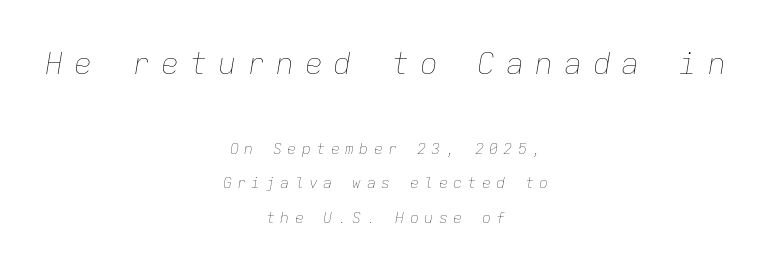
How are the letters spaced? Widely, with obvious added tracking. Visually the block forms a symmetrical silhouette, jagged on both flanks. The axis of the letterforms is tilted away from vertical. The weight tops out at a normal text grade. Check the space under the baseline: it is left empty.
